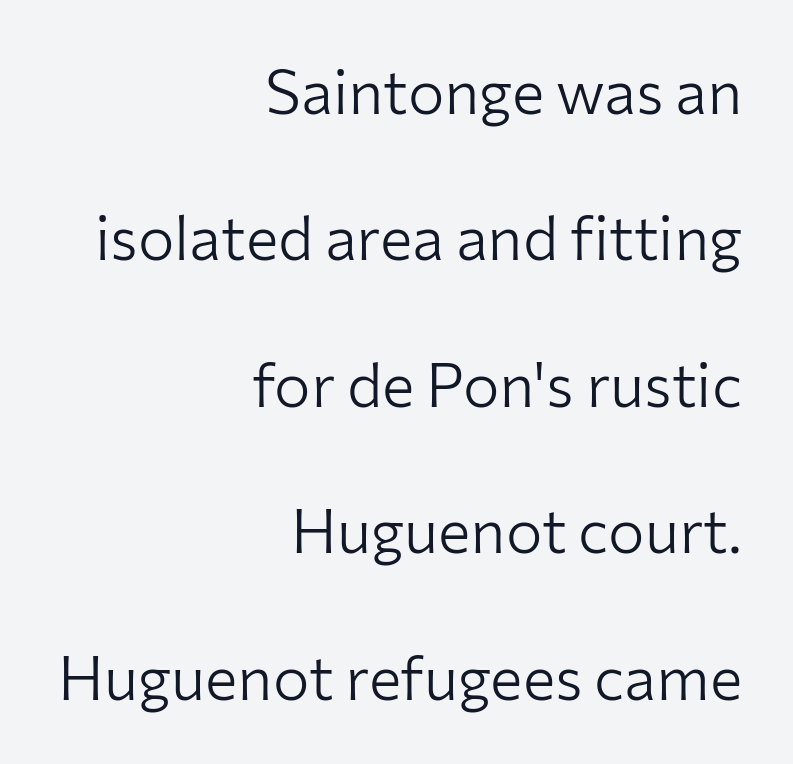
Baseline-to-baseline distance is far greater than the letter height. These lines keep a tight, regular rhythm from letter to letter. The zone under the glyphs is completely vacant. Serifs: no, the terminals of the letterforms are clean. You could not count columns in this text — the font is proportionally spaced.
